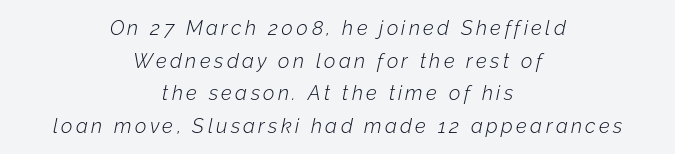
Q: Is the text bold? A: No.
Q: Is the text italic (slanted)? A: Yes, it leans right by about 12 degrees.
Q: Is the text underlined? A: No.
Q: How is the paragraph aligned? A: Centered.
Q: Is the spacing between lines tight, normal or loose? A: Normal.
